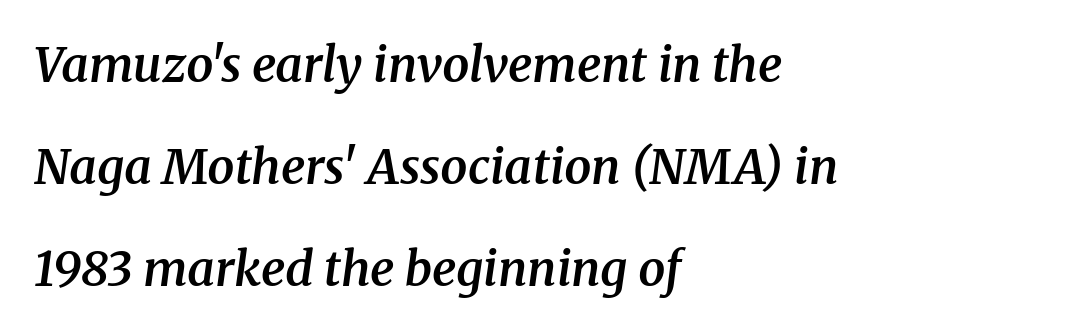
{"serif": "yes", "italic": "yes", "lean": "right", "slant_degrees": 8, "bold": "semi", "weight": "semibold", "width": "normal", "stroke_contrast": "medium", "x_height": "medium", "monospaced": "no", "underline": "no", "align": "left", "line_spacing": "loose", "line_spacing_ratio": 2.12, "letter_spacing": "normal", "letter_spacing_em": 0.0, "glyph_px": 48}
